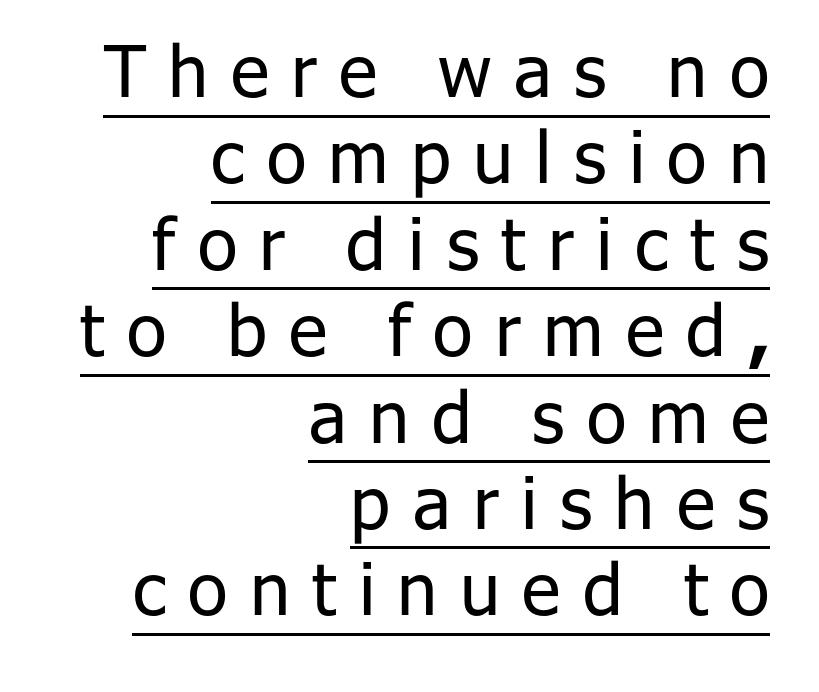
The image shows 72 px regular-weight sans-serif type, upright; set right-aligned, line spacing 1.2x, unusually wide letter spacing (+0.31 em), underlined; low stroke contrast and a medium x-height.
